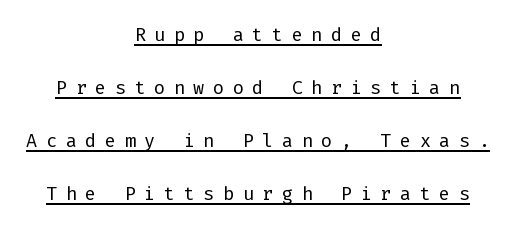
Q: Is the text bold? A: No.
Q: Is the text italic (slanted)? A: No, it is upright.
Q: Is the text underlined? A: Yes.
Q: How is the paragraph aligned? A: Centered.
Q: Is the spacing between letters normal or unusually wide? A: Unusually wide.
Q: Is the spacing between lines tight, normal or loose? A: Loose.
